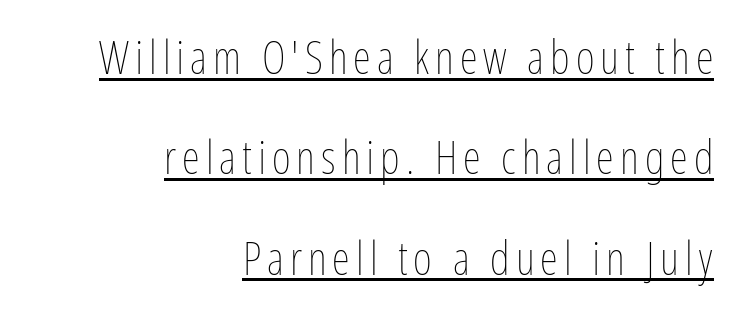
{"italic": "no", "bold": "no", "weight": "thin", "width": "condensed", "stroke_contrast": "low", "x_height": "medium", "monospaced": "no", "underline": "yes", "align": "right", "line_spacing": "loose", "line_spacing_ratio": 2.18, "glyph_px": 46}
